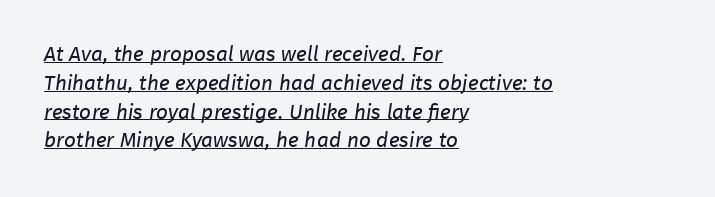
The image shows 21 px text type; set left-aligned, normal line spacing (1.37x), normal letter spacing, underlined.
